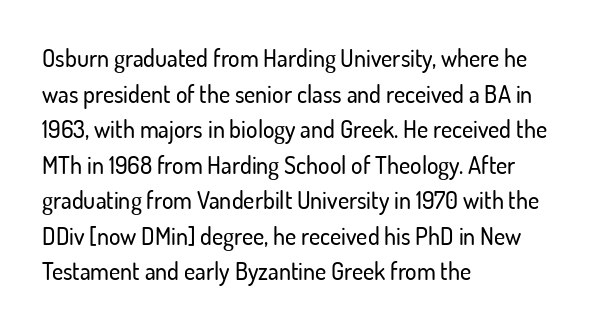
The image shows 24 px text type, upright; set left-aligned, normal line spacing (1.48x), normal letter spacing, not underlined.
